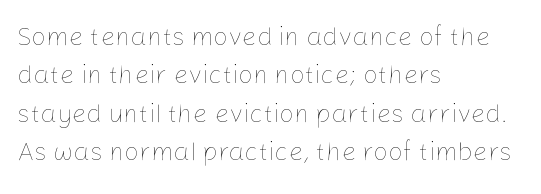
{"italic": "no", "bold": "no", "underline": "no", "align": "left", "line_spacing": "normal", "line_spacing_ratio": 1.48, "letter_spacing": "normal", "letter_spacing_em": 0.0, "glyph_px": 26}
